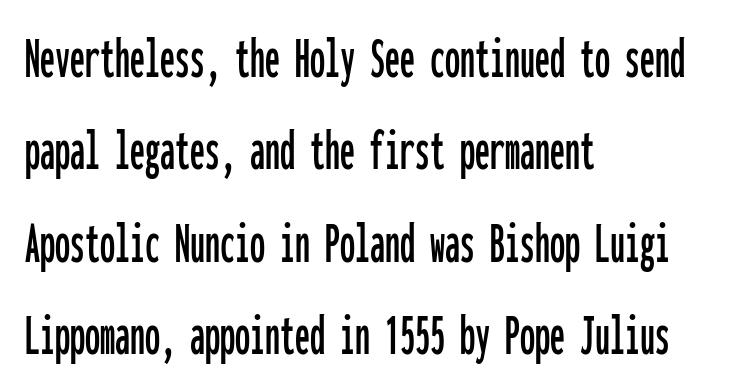
The image shows 60 px condensed sans-serif type, upright, monospaced; set left-aligned, normal line spacing (1.54x), normal letter spacing, not underlined; low stroke contrast and a medium x-height.
